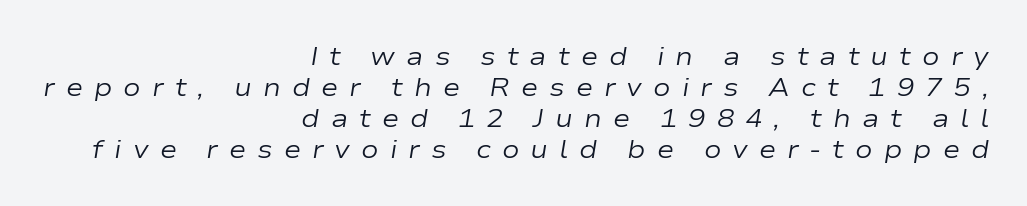
Q: Is the text bold? A: No.
Q: Is the text italic (slanted)? A: Yes, it leans right by about 9 degrees.
Q: Is the text underlined? A: No.
Q: How is the paragraph aligned? A: Right-aligned.
Q: Is the spacing between letters normal or unusually wide? A: Unusually wide.
